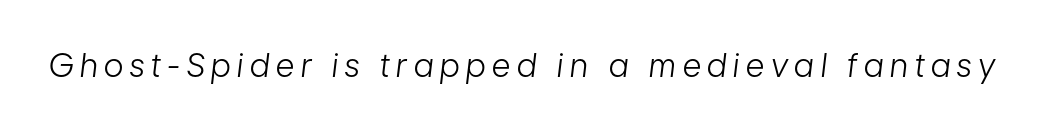
Q: Is the text bold? A: No.
Q: Is the text italic (slanted)? A: Yes, it leans right by about 7 degrees.
Q: Is the text underlined? A: No.
Q: Is the spacing between letters normal or unusually wide? A: Unusually wide.
Q: Width (condensed, normal, or wide)? A: Condensed.
Q: Stroke contrast? A: Low.
Q: x-height? A: Medium.
Q: Monospaced? A: No.
